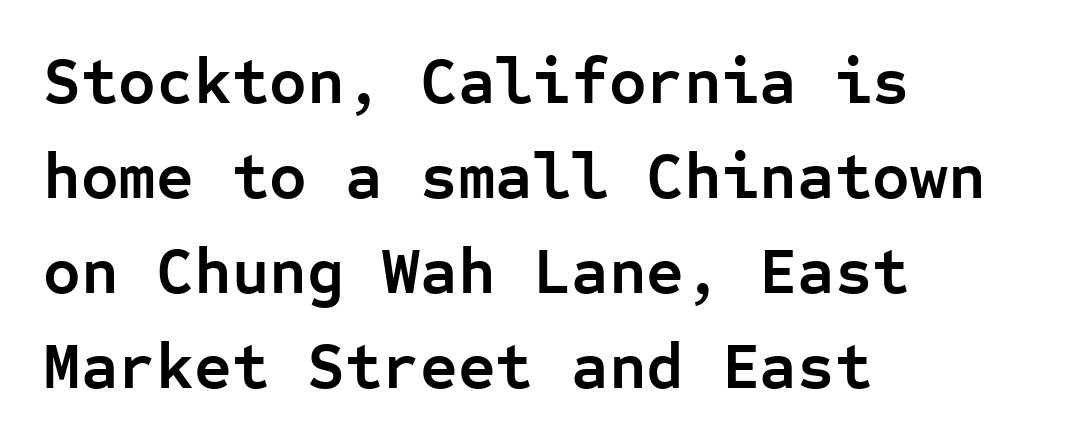
The image shows 65 px semibold sans-serif type, upright, monospaced; set left-aligned, normal line spacing (1.46x), normal letter spacing, not underlined; low stroke contrast and a medium x-height.
